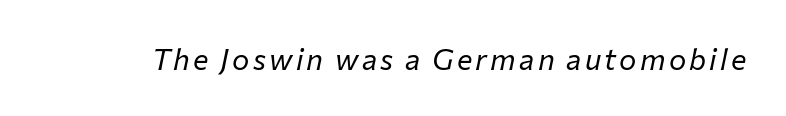
Q: Is the text bold? A: No.
Q: Is the text italic (slanted)? A: Yes, it leans right by about 12 degrees.
Q: Is the text underlined? A: No.
Q: Width (condensed, normal, or wide)? A: Normal.
Q: Stroke contrast? A: Low.
Q: x-height? A: Medium.
Q: Monospaced? A: No.
